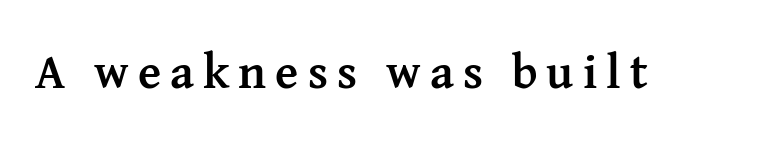
Q: Is the text bold? A: Yes.
Q: Is the text italic (slanted)? A: No, it is upright.
Q: Is the typeface a serif or a sans-serif typeface? A: Serif.
Q: Is the text underlined? A: No.
Q: Width (condensed, normal, or wide)? A: Normal.
Q: Stroke contrast? A: Medium.
Q: x-height? A: Medium.
Q: Monospaced? A: No.
